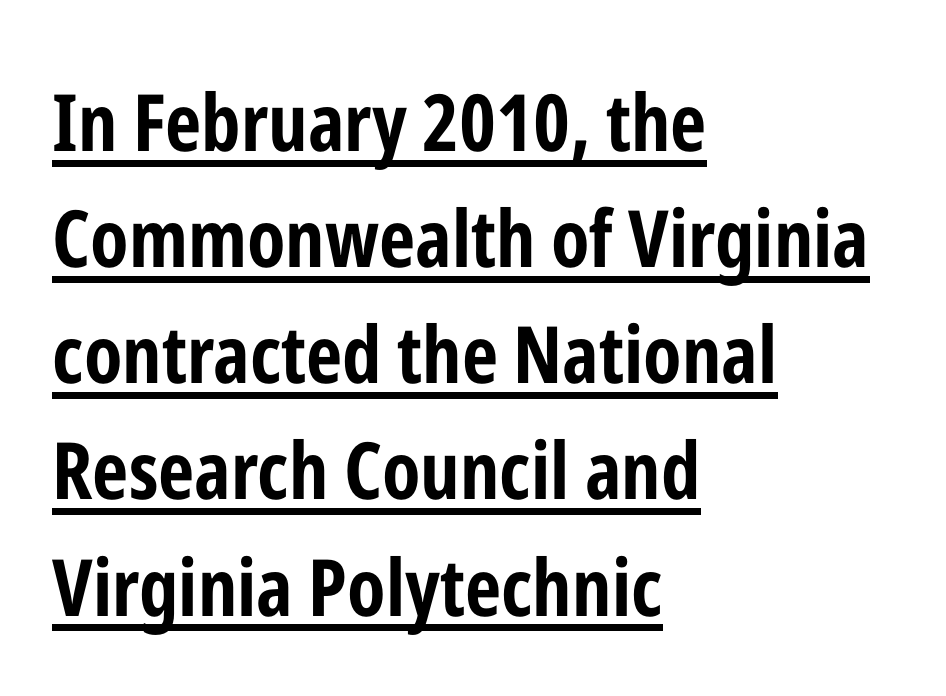
Q: Is the text bold? A: Yes.
Q: Is the text italic (slanted)? A: No, it is upright.
Q: Is the typeface a serif or a sans-serif typeface? A: Sans-serif.
Q: Is the text underlined? A: Yes.
Q: How is the paragraph aligned? A: Left-aligned.
Q: Is the spacing between letters normal or unusually wide? A: Normal.
Q: Is the spacing between lines tight, normal or loose? A: Normal.
Q: Width (condensed, normal, or wide)? A: Condensed.
Q: Stroke contrast? A: Low.
Q: x-height? A: Medium.
Q: Monospaced? A: No.
